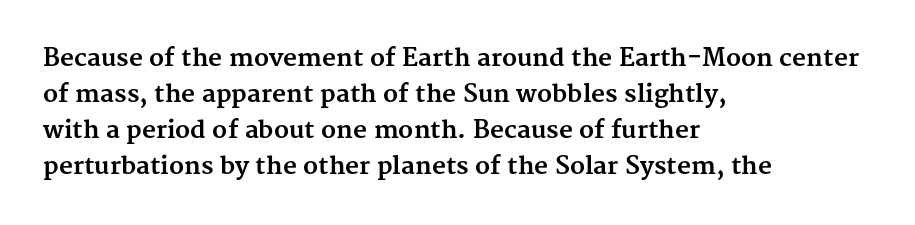
Q: Is the text bold? A: Yes.
Q: Is the text italic (slanted)? A: No, it is upright.
Q: Is the text underlined? A: No.
Q: How is the paragraph aligned? A: Left-aligned.
Q: Is the spacing between letters normal or unusually wide? A: Normal.
Q: Is the spacing between lines tight, normal or loose? A: Normal.
